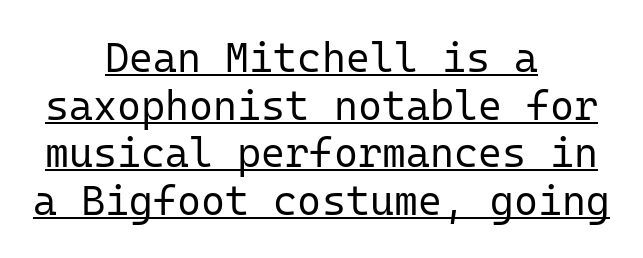
{"serif": "no", "italic": "no", "bold": "no", "weight": "regular", "width": "normal", "stroke_contrast": "low", "x_height": "medium", "monospaced": "yes", "underline": "yes", "align": "center", "line_spacing_ratio": 1.16, "letter_spacing": "normal", "letter_spacing_em": 0.0, "glyph_px": 41}
